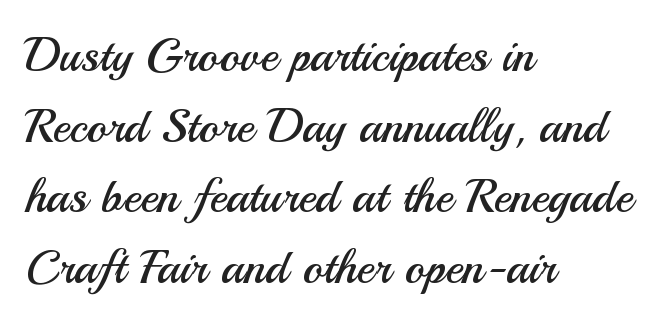
The image shows 48 px regular-weight sans-serif type; set left-aligned, normal line spacing (1.47x), normal letter spacing, not underlined; medium stroke contrast and a small x-height.
